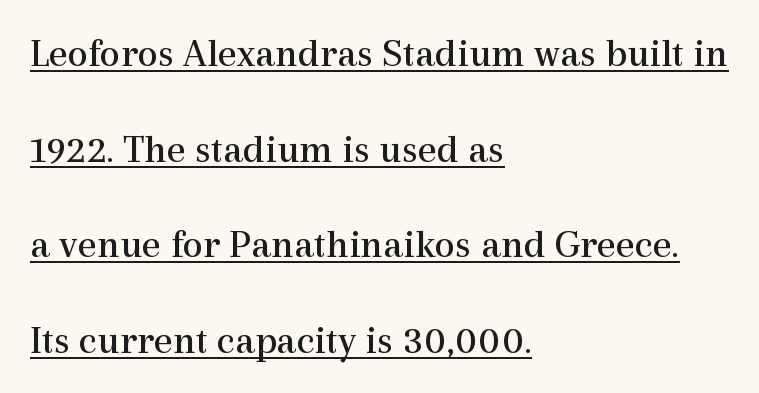
The image shows 41 px regular-weight serif type, upright; set left-aligned, loose line spacing (2.33x), normal letter spacing, underlined; a medium x-height.
